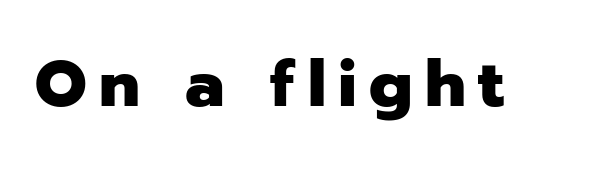
Is this a sans? Yes — the strokes have no serifs. Rendered with straight, roman letterforms. These lines are rendered in a variable-pitch font. The foot of each line stays bare and open. Students, this is bold: see how much ink each stroke carries.
